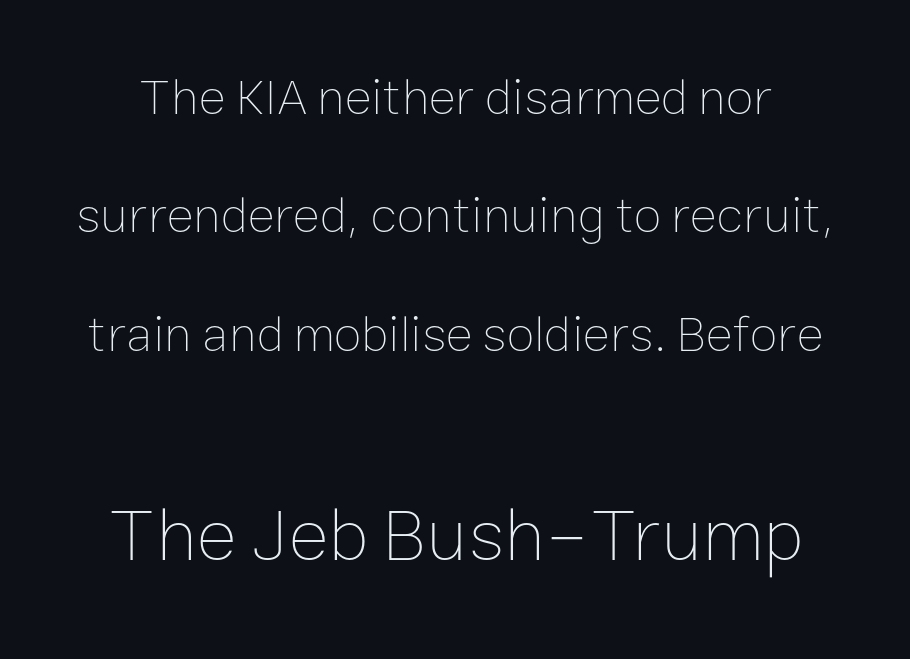
The passage shown is typed in a proportional face where columns would drift. A clean baseline with only descenders dipping below it. Notice the wide empty band between every row — that's loose leading. The axis of the letterforms is exactly vertical. The letters look calm and open, with moderate or lighter stems. If you squint, the bottom block still reads clearly — it's the larger of the two.
